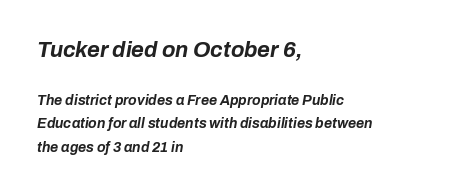
{"italic": "yes", "lean": "right", "slant_degrees": 10, "bold": "yes", "underline": "no", "align": "left", "line_spacing": "normal", "line_spacing_ratio": 1.69, "letter_spacing": "normal", "letter_spacing_em": 0.0, "larger_block": "first", "size_ratio": 1.57, "glyph_px": 22}
